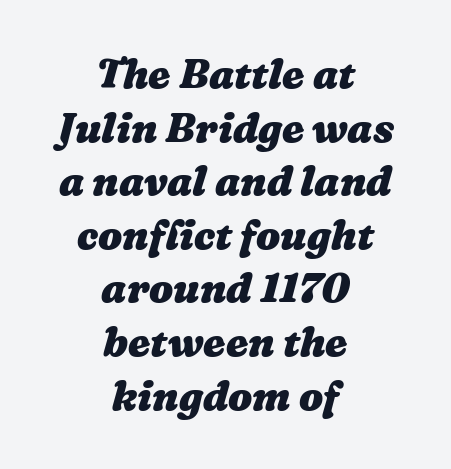
Each line is balanced around a shared central axis. The face used here has the dense, thick strokes of a bold. Students, observe: this is what conventionally led text looks like. The rendering uses natural spacing where letterforms have individual widths.
